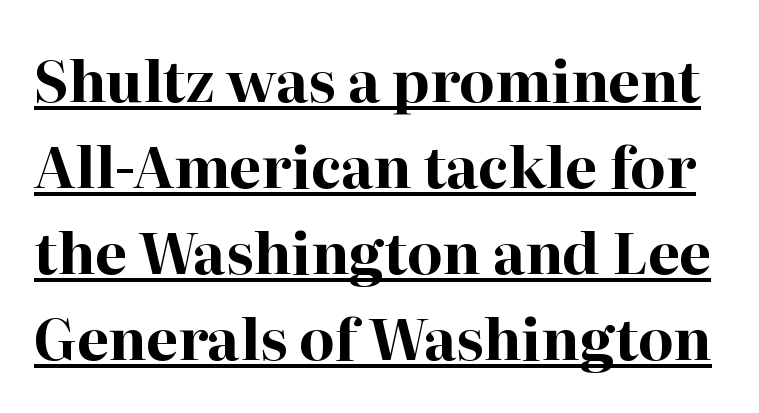
{"serif": "yes", "italic": "no", "bold": "yes", "weight": "bold", "width": "normal", "stroke_contrast": "high", "x_height": "medium", "monospaced": "no", "underline": "yes", "line_spacing": "normal", "line_spacing_ratio": 1.51, "letter_spacing": "normal", "letter_spacing_em": 0.0, "glyph_px": 57}
